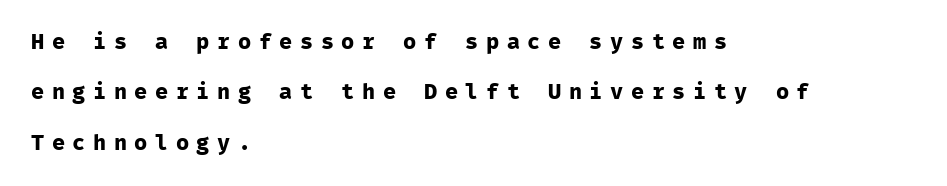
Underline: absent. The block of text is sparse from top to bottom, with ample space between rows. As a designer I'd log this as weight 700, bold. Each word looks stretched out because of the extra space between its letters.
